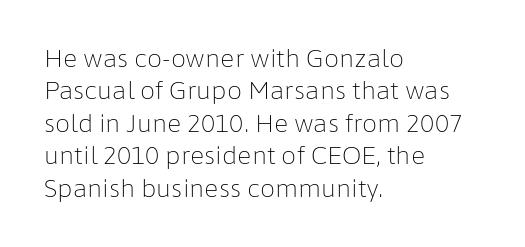
The image shows 24 px text type, upright; set left-aligned, normal line spacing (1.35x), normal letter spacing, not underlined.
